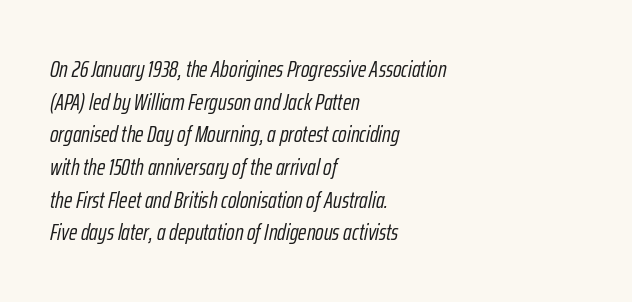
Q: Is the text bold? A: No.
Q: Is the text italic (slanted)? A: Yes, it leans right by about 12 degrees.
Q: Is the text underlined? A: No.
Q: How is the paragraph aligned? A: Left-aligned.
Q: Is the spacing between letters normal or unusually wide? A: Normal.
Q: Is the spacing between lines tight, normal or loose? A: Normal.
